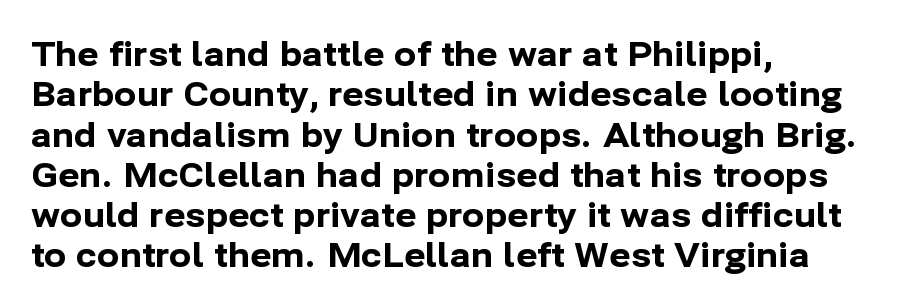
Q: Is the text bold? A: Yes.
Q: Is the text italic (slanted)? A: No, it is upright.
Q: Is the typeface a serif or a sans-serif typeface? A: Sans-serif.
Q: Is the text underlined? A: No.
Q: How is the paragraph aligned? A: Left-aligned.
Q: Is the spacing between letters normal or unusually wide? A: Normal.
Q: Width (condensed, normal, or wide)? A: Normal.
Q: Stroke contrast? A: Low.
Q: x-height? A: Medium.
Q: Monospaced? A: No.
